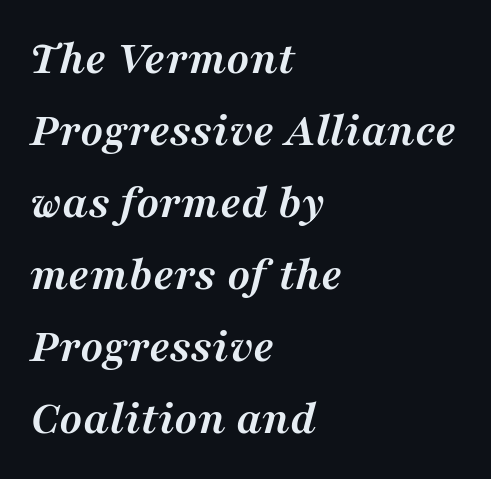
{"serif": "yes", "italic": "yes", "lean": "right", "slant_degrees": 16, "bold": "yes", "weight": "semibold", "width": "normal", "stroke_contrast": "medium", "x_height": "medium", "monospaced": "no", "underline": "no", "align": "left", "line_spacing": "normal", "line_spacing_ratio": 1.5, "letter_spacing": "normal", "letter_spacing_em": 0.0, "glyph_px": 48}
